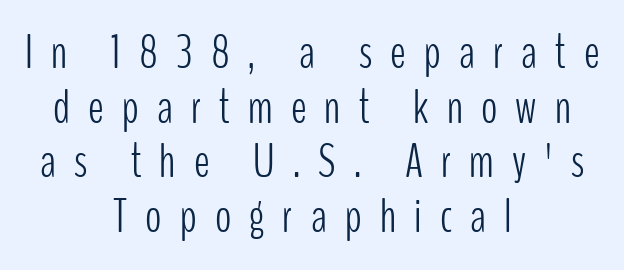
The typography opts for an upright posture over an oblique one. The face used here is a sans, in the tradition of grotesques and geometrics. Unbolded letterforms with no extra heft. The block of text is dense from top to bottom, with scant space between rows. The setting favours the middle, as headings and verse often do.
